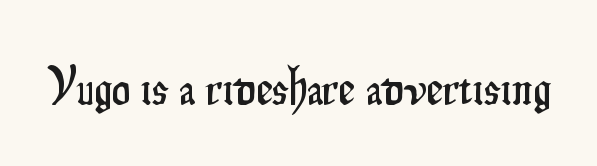
{"serif": "no", "italic": "no", "width": "condensed", "stroke_contrast": "low", "x_height": "small", "monospaced": "no", "underline": "no", "letter_spacing": "normal", "letter_spacing_em": 0.0, "glyph_px": 52}
